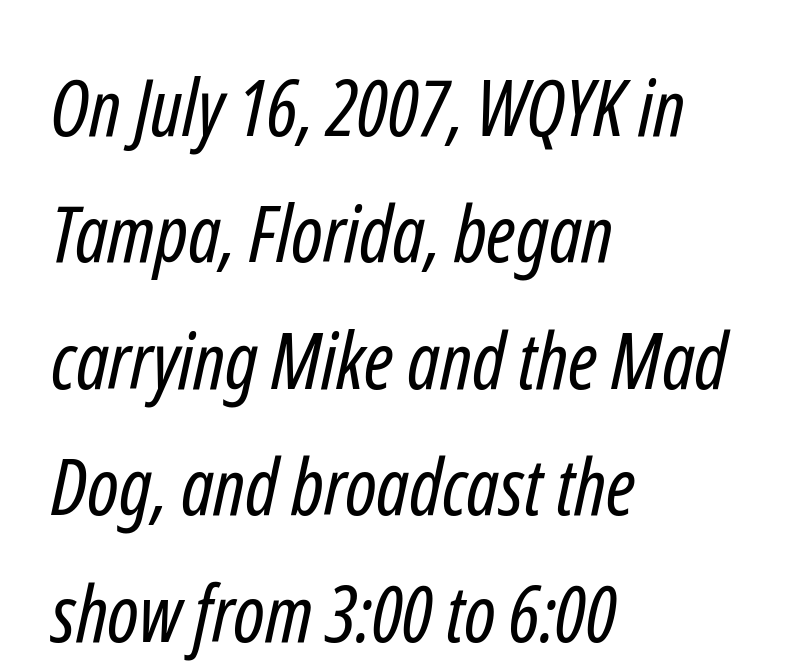
Q: Is the text bold? A: No.
Q: Is the typeface a serif or a sans-serif typeface? A: Sans-serif.
Q: Is the text underlined? A: No.
Q: How is the paragraph aligned? A: Left-aligned.
Q: Is the spacing between letters normal or unusually wide? A: Normal.
Q: Is the spacing between lines tight, normal or loose? A: Normal.
Q: Width (condensed, normal, or wide)? A: Condensed.
Q: Stroke contrast? A: Low.
Q: x-height? A: Medium.
Q: Monospaced? A: No.
